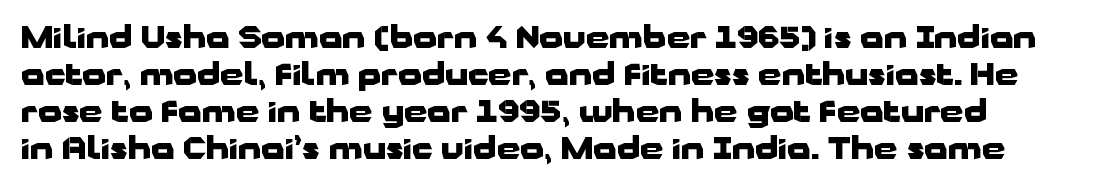
Q: Is the text bold? A: Yes.
Q: Is the text italic (slanted)? A: No, it is upright.
Q: Is the typeface a serif or a sans-serif typeface? A: Sans-serif.
Q: Is the text underlined? A: No.
Q: Is the spacing between letters normal or unusually wide? A: Normal.
Q: Width (condensed, normal, or wide)? A: Wide.
Q: Stroke contrast? A: Low.
Q: x-height? A: Medium.
Q: Monospaced? A: No.
